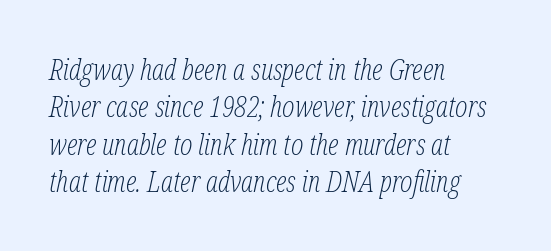
The image shows 29 px light, condensed serif type, italic (leaning right); set left-aligned, normal line spacing (1.29x), normal letter spacing, not underlined; low stroke contrast and a medium x-height.
